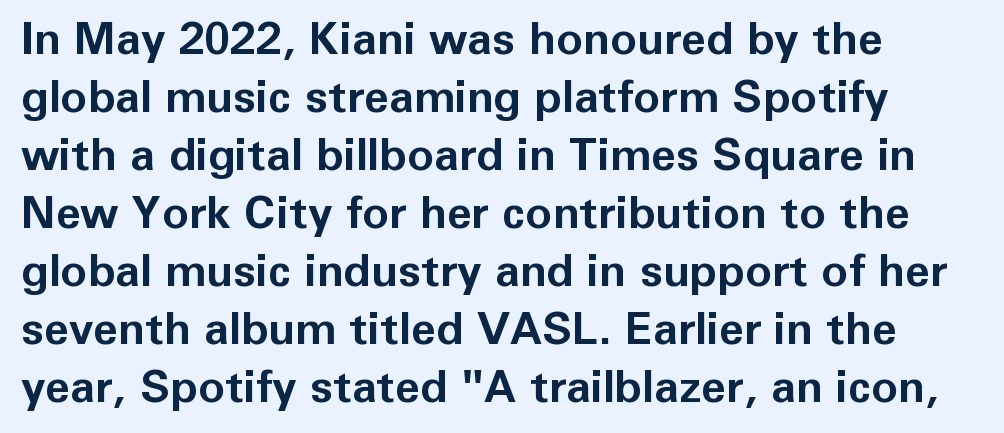
Q: Is the text bold? A: Yes.
Q: Is the text italic (slanted)? A: No, it is upright.
Q: Is the typeface a serif or a sans-serif typeface? A: Sans-serif.
Q: Is the text underlined? A: No.
Q: How is the paragraph aligned? A: Left-aligned.
Q: Is the spacing between letters normal or unusually wide? A: Normal.
Q: Is the spacing between lines tight, normal or loose? A: Normal.
Q: Width (condensed, normal, or wide)? A: Normal.
Q: Stroke contrast? A: Low.
Q: x-height? A: Medium.
Q: Monospaced? A: No.
